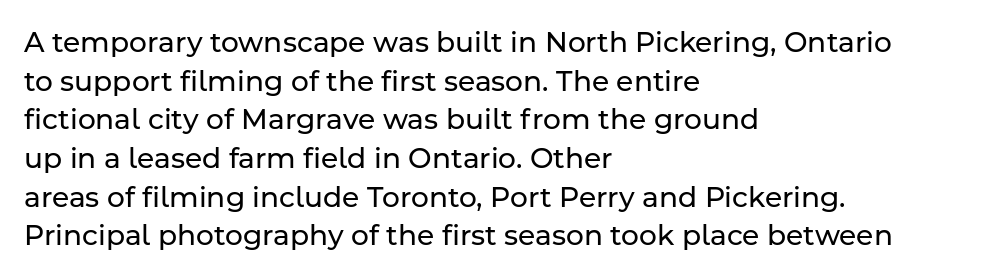
Q: Is the text bold? A: No.
Q: Is the text italic (slanted)? A: No, it is upright.
Q: Is the typeface a serif or a sans-serif typeface? A: Sans-serif.
Q: Is the text underlined? A: No.
Q: How is the paragraph aligned? A: Left-aligned.
Q: Is the spacing between letters normal or unusually wide? A: Normal.
Q: Is the spacing between lines tight, normal or loose? A: Normal.
Q: Width (condensed, normal, or wide)? A: Normal.
Q: Stroke contrast? A: Low.
Q: x-height? A: Medium.
Q: Monospaced? A: No.
